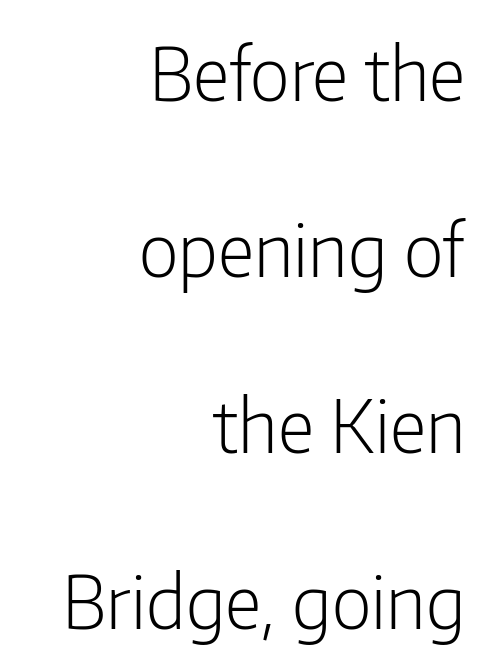
The image shows 73 px light, condensed sans-serif type, upright; set right-aligned, loose line spacing (2.41x), normal letter spacing, not underlined; low stroke contrast and a medium x-height.
